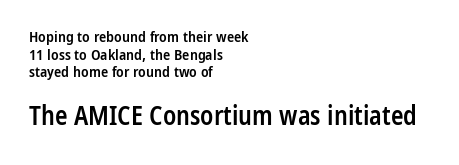
Q: Is the text bold? A: Semi-bold.
Q: Is the text italic (slanted)? A: No, it is upright.
Q: Is the text underlined? A: No.
Q: How is the paragraph aligned? A: Left-aligned.
Q: Is the spacing between letters normal or unusually wide? A: Normal.
Q: Which block of text is set in a larger size, the first (top) or the second (bottom)? A: The second (bottom) one.
